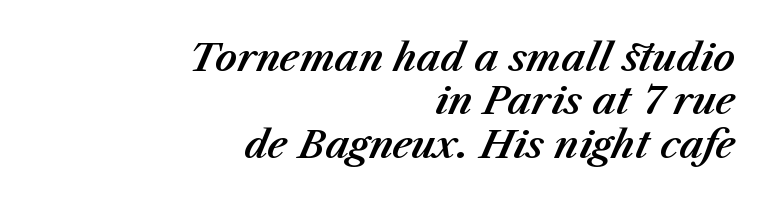
Designer's note — italics engaged. Is this a fixed-width face? No — the glyphs have proportional, varying widths. Words float on clear page, feet unadorned. The line-height multiplier appears low, near solid setting. The face used here is rendered with its standard letterfit. Which margin do the lines hug? The right one — the left edge is uneven.
